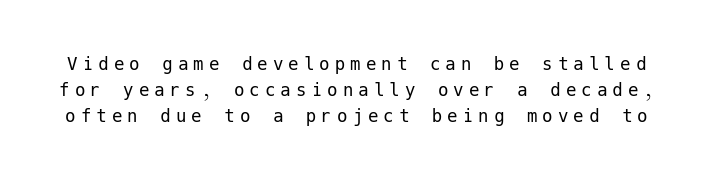
{"italic": "no", "bold": "no", "underline": "no", "line_spacing_ratio": 1.24, "letter_spacing": "wide", "letter_spacing_em": 0.24, "glyph_px": 21}
